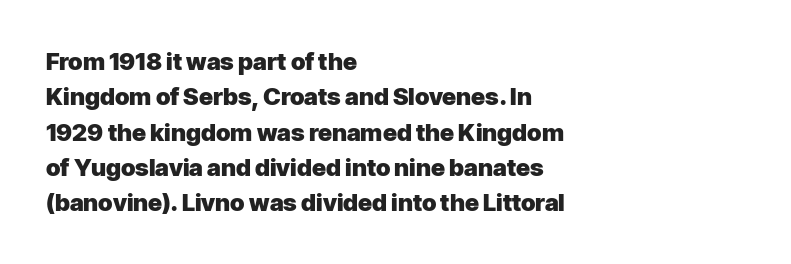
Q: Is the text bold? A: Yes.
Q: Is the text italic (slanted)? A: No, it is upright.
Q: Is the text underlined? A: No.
Q: How is the paragraph aligned? A: Left-aligned.
Q: Is the spacing between letters normal or unusually wide? A: Normal.
Q: Is the spacing between lines tight, normal or loose? A: Normal.
